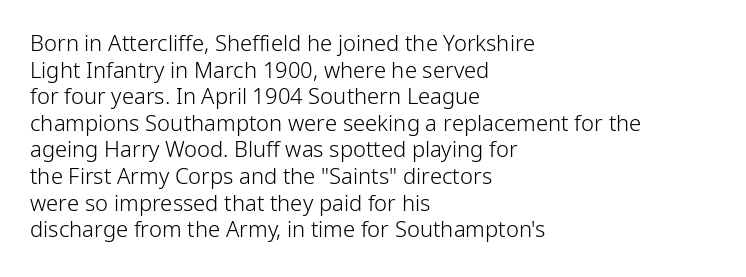
The image shows 22 px text type, upright; set left-aligned, line spacing 1.21x, normal letter spacing, not underlined.
